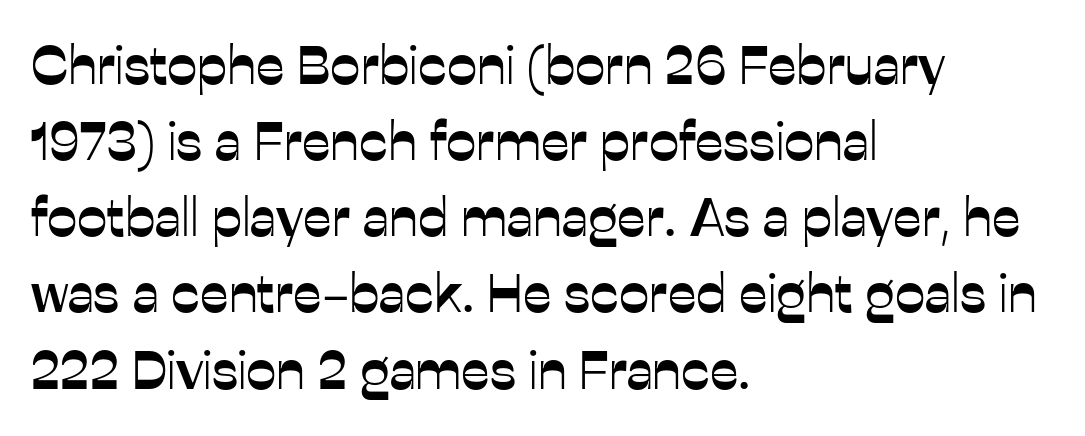
The typography opts for an upright posture over an oblique one. The leading is moderate, giving the passage an even texture. The passage shown is typed in a proportional face where columns would drift. A bare baseline throughout the passage. Default kerning and tracking; the words read as compact shapes. Leftover space on each line is placed entirely after the last word.
